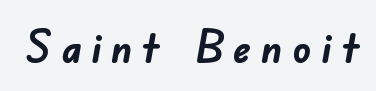
The passage shown is emphatically bold. Letterform terminals end flat and unadorned throughout the passage. The words here are not underlined. Someone cranked the tracking dial way up on this one. Looks like regular typesetting: each glyph gets only the width it needs.
